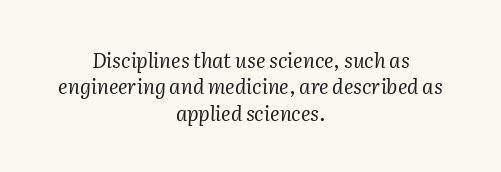
Q: Is the text bold? A: No.
Q: Is the text italic (slanted)? A: Yes, it leans right by about 2 degrees.
Q: Is the text underlined? A: No.
Q: How is the paragraph aligned? A: Centered.
Q: Is the spacing between letters normal or unusually wide? A: Normal.
Q: Is the spacing between lines tight, normal or loose? A: Normal.
